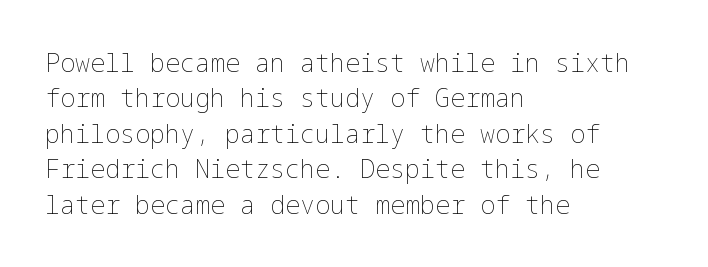
Plain, unruled lines of type. Is the type heavy? It reads as light-to-regular instead. Interline gaps are of average width in this sample. In terms of posture, this sample is upright. These lines are set flush left with a ragged right edge. Nothing unusual about the tracking: characters are spaced as the font intends.
